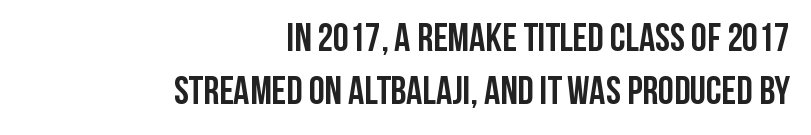
{"serif": "no", "italic": "no", "bold": "yes", "weight": "semibold", "width": "condensed", "stroke_contrast": "low", "x_height": "large", "monospaced": "no", "underline": "no", "align": "right", "line_spacing": "normal", "line_spacing_ratio": 1.32, "letter_spacing": "normal", "letter_spacing_em": 0.0, "glyph_px": 40}
